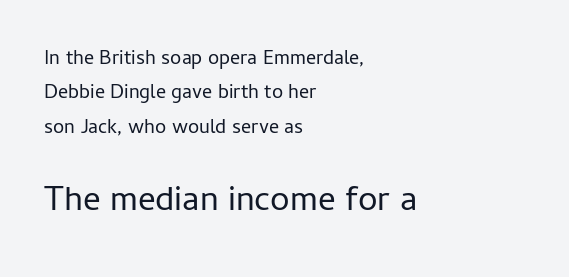
The image shows 35 px regular-weight sans-serif type, upright; set left-aligned, line spacing 1.72x, normal letter spacing, not underlined; the second (bottom) block is 1.75x larger; low stroke contrast and a medium x-height.
